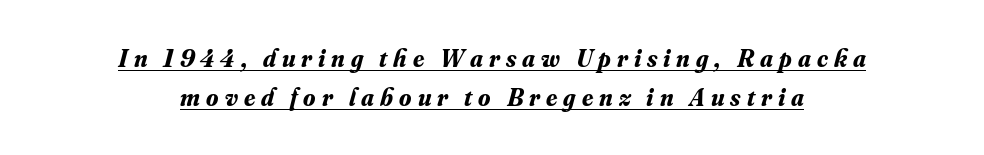
{"italic": "yes", "lean": "right", "slant_degrees": 16, "bold": "yes", "underline": "yes", "align": "center", "line_spacing": "normal", "line_spacing_ratio": 1.55, "letter_spacing": "wide", "letter_spacing_em": 0.24, "glyph_px": 25}
